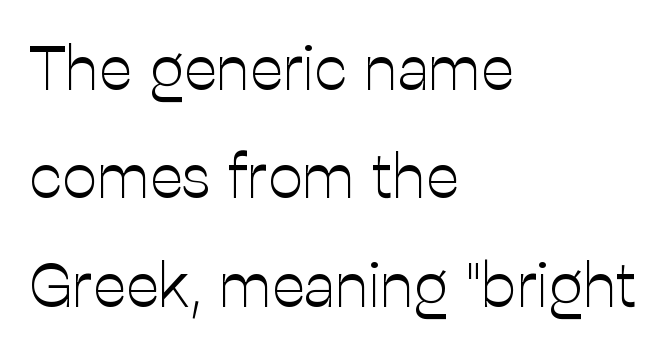
{"serif": "no", "italic": "no", "bold": "no", "weight": "light", "width": "normal", "stroke_contrast": "low", "x_height": "medium", "monospaced": "no", "underline": "no", "align": "left", "line_spacing_ratio": 1.75, "letter_spacing": "normal", "letter_spacing_em": 0.0, "glyph_px": 62}
